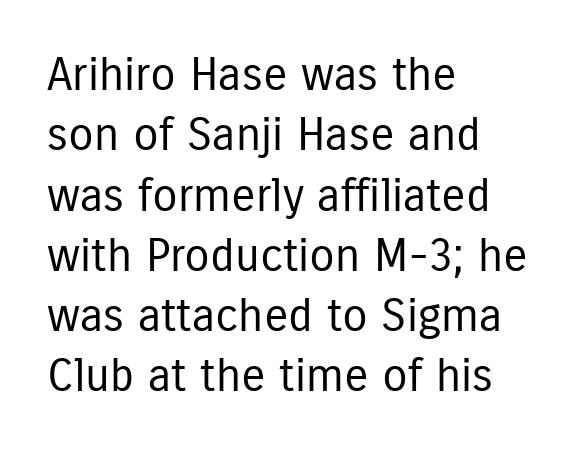
This rendering leaves character spacing at its baseline value. Whoever set this chose a conventional vertical rhythm. The ragged edge is on the right, which tells us the setting is flush left. You could not count columns in this text — the font is proportionally spaced.
